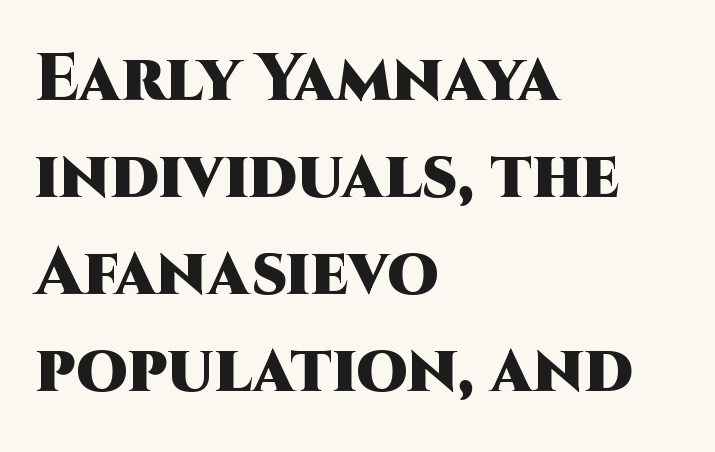
The image shows 66 px heavy sans-serif type, upright; set left-aligned, normal line spacing (1.47x), normal letter spacing, not underlined; high stroke contrast and a large x-height.
